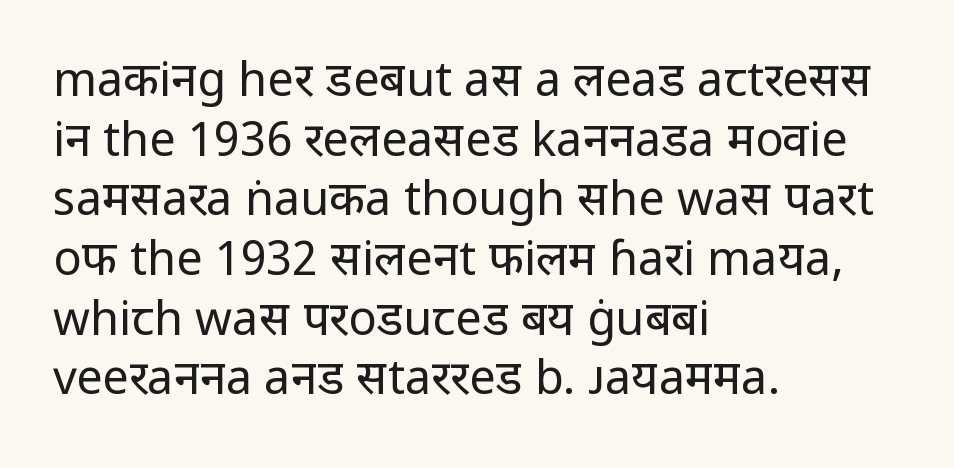
{"serif": "no", "italic": "no", "bold": "no", "weight": "regular", "width": "normal", "stroke_contrast": "low", "x_height": "medium", "monospaced": "no", "underline": "no", "align": "left", "line_spacing": "normal", "line_spacing_ratio": 1.27, "letter_spacing": "normal", "letter_spacing_em": 0.0, "glyph_px": 47}
